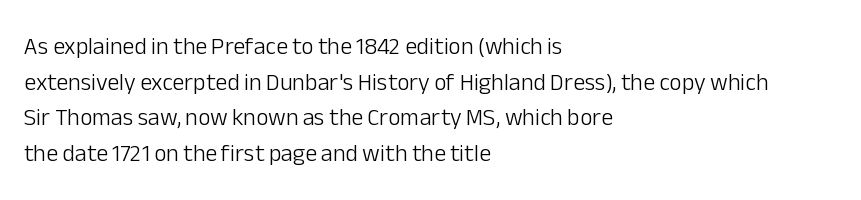
Q: Is the text bold? A: No.
Q: Is the text italic (slanted)? A: No, it is upright.
Q: Is the text underlined? A: No.
Q: How is the paragraph aligned? A: Left-aligned.
Q: Is the spacing between letters normal or unusually wide? A: Normal.
Q: Is the spacing between lines tight, normal or loose? A: Normal.
